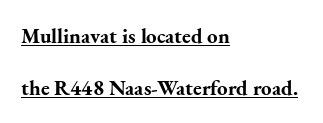
Q: Is the text bold? A: Yes.
Q: Is the text italic (slanted)? A: No, it is upright.
Q: Is the text underlined? A: Yes.
Q: How is the paragraph aligned? A: Left-aligned.
Q: Is the spacing between letters normal or unusually wide? A: Normal.
Q: Is the spacing between lines tight, normal or loose? A: Loose.
